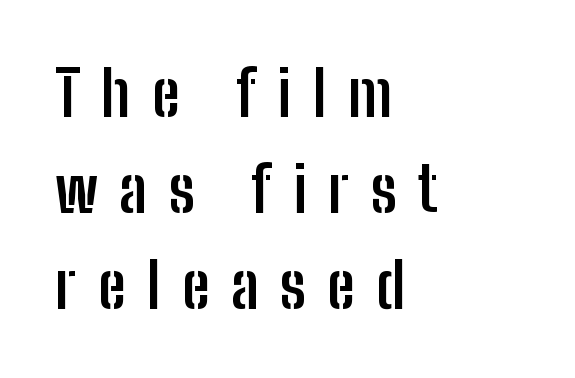
{"serif": "no", "italic": "no", "bold": "yes", "weight": "semibold", "width": "condensed", "stroke_contrast": "low", "x_height": "medium", "monospaced": "no", "underline": "no", "align": "left", "line_spacing": "normal", "line_spacing_ratio": 1.52, "letter_spacing": "wide", "letter_spacing_em": 0.34, "glyph_px": 63}
